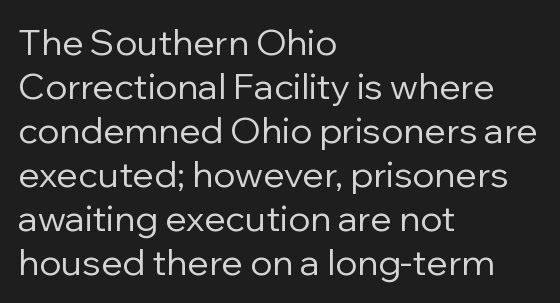
The image shows 36 px regular-weight sans-serif type, upright; set left-aligned, line spacing 1.22x, normal letter spacing, not underlined; low stroke contrast and a medium x-height.
